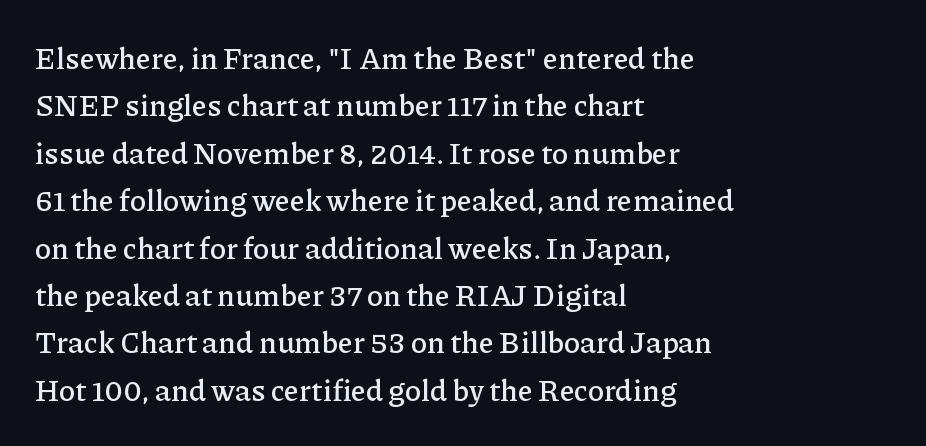
Clear beneath every line of the passage. A classic flush-left, rag-right setting is used for this passage. The face used here is proportionally spaced, like ordinary book or web type. The rendering uses a moderate line-height, typical for paragraphs. Nope, not italic — everything's standing straight. Each word holds together tightly as a unit, with standard inter-letter gaps.
